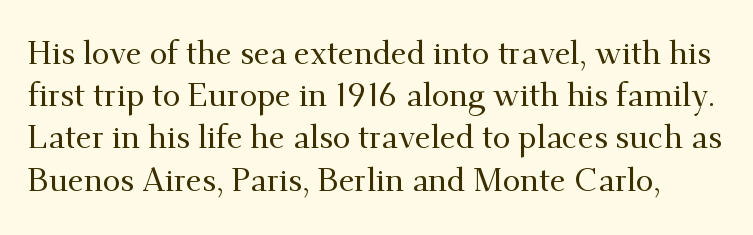
Q: Is the text italic (slanted)? A: No, it is upright.
Q: Is the typeface a serif or a sans-serif typeface? A: Serif.
Q: Is the text underlined? A: No.
Q: Is the spacing between letters normal or unusually wide? A: Normal.
Q: Is the spacing between lines tight, normal or loose? A: Normal.
Q: Width (condensed, normal, or wide)? A: Normal.
Q: Stroke contrast? A: Medium.
Q: x-height? A: Small.
Q: Monospaced? A: No.
